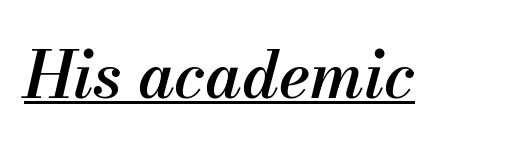
The image shows 65 px semibold type, italic (leaning right); set normal letter spacing, underlined; medium stroke contrast and a small x-height.
